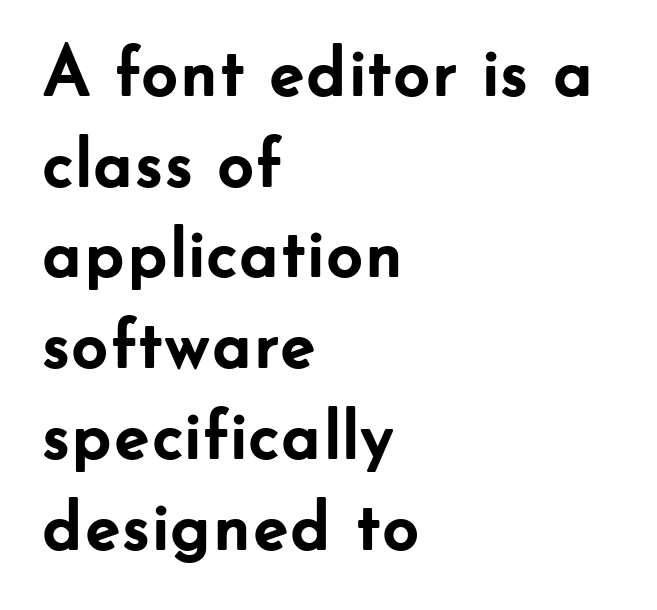
The image shows 72 px semibold sans-serif type, upright; set left-aligned, normal line spacing (1.26x), normal letter spacing, not underlined; low stroke contrast and a small x-height.
